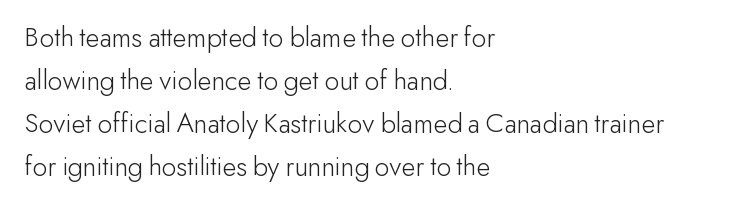
Is this a fixed-width face? No — the glyphs have proportional, varying widths. Vertical strokes here are truly vertical. The line texture is even and compact thanks to regular tracking. The line-height multiplier appears to be the usual default. Rule under the text: the space is simply empty. Ink coverage per letter is moderate at most.
